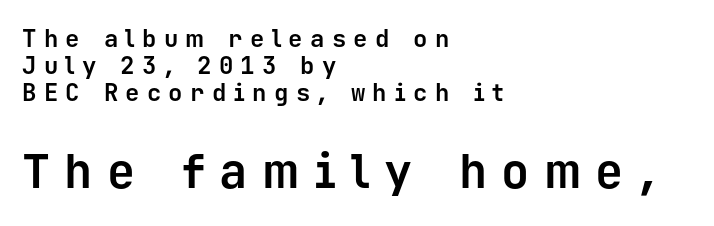
The image shows 47 px bold sans-serif type, upright, monospaced; set left-aligned, tight line spacing (1.12x), unusually wide letter spacing (+0.3 em), not underlined; the second (bottom) block is 1.96x larger; low stroke contrast and a medium x-height.
